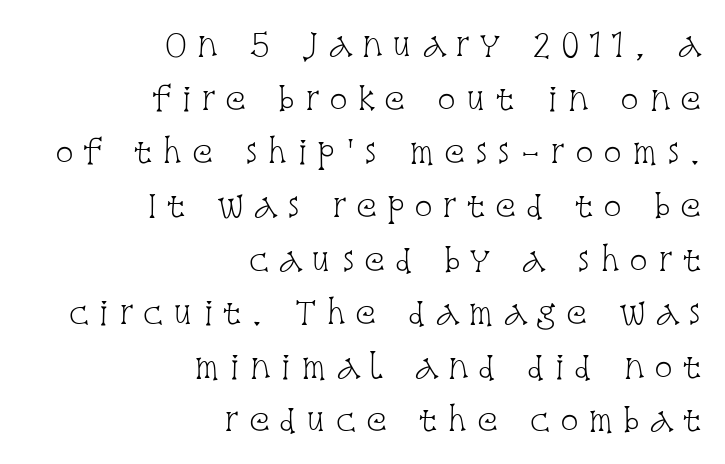
{"serif": "yes", "italic": "no", "bold": "no", "weight": "light", "width": "condensed", "stroke_contrast": "low", "x_height": "large", "monospaced": "no", "underline": "no", "align": "right", "line_spacing_ratio": 1.73, "letter_spacing": "wide", "letter_spacing_em": 0.31, "glyph_px": 31}
